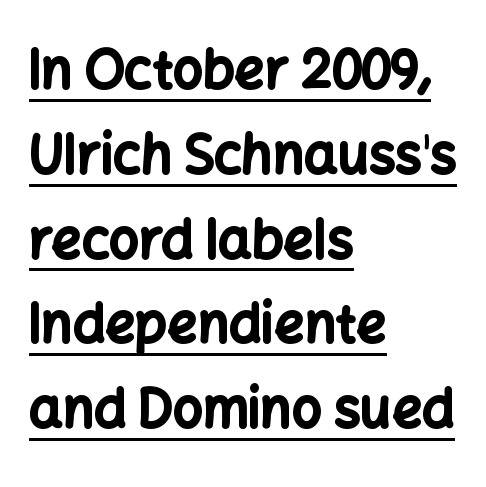
{"serif": "no", "italic": "no", "bold": "yes", "weight": "bold", "width": "normal", "stroke_contrast": "low", "x_height": "medium", "monospaced": "no", "underline": "yes", "align": "left", "line_spacing": "normal", "line_spacing_ratio": 1.6, "letter_spacing": "normal", "letter_spacing_em": 0.0, "glyph_px": 53}
